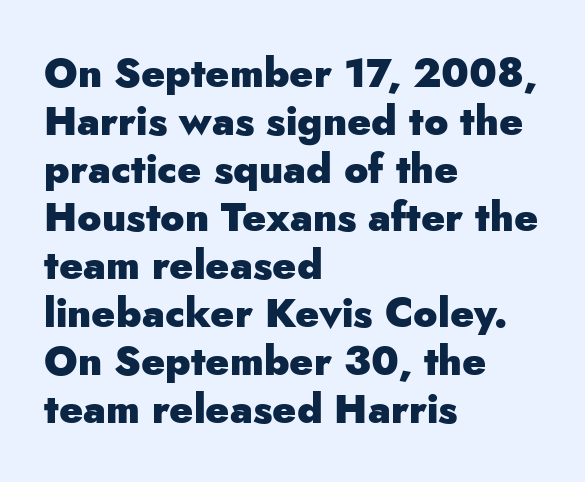
Q: Is the text bold? A: Yes.
Q: Is the text italic (slanted)? A: No, it is upright.
Q: Is the typeface a serif or a sans-serif typeface? A: Sans-serif.
Q: Is the text underlined? A: No.
Q: How is the paragraph aligned? A: Left-aligned.
Q: Is the spacing between letters normal or unusually wide? A: Normal.
Q: Width (condensed, normal, or wide)? A: Normal.
Q: Stroke contrast? A: Low.
Q: x-height? A: Small.
Q: Monospaced? A: No.
